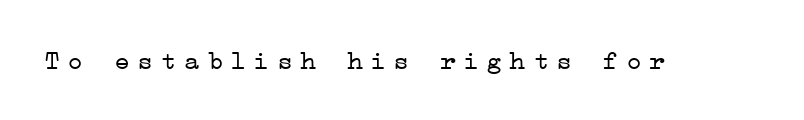
Q: Is the text bold? A: No.
Q: Is the text italic (slanted)? A: No, it is upright.
Q: Is the text underlined? A: No.
Q: Is the spacing between letters normal or unusually wide? A: Unusually wide.
